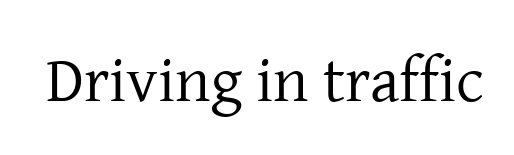
{"serif": "yes", "italic": "no", "bold": "no", "weight": "regular", "width": "normal", "stroke_contrast": "low", "x_height": "medium", "monospaced": "no", "underline": "no", "letter_spacing": "normal", "letter_spacing_em": 0.0, "glyph_px": 64}
